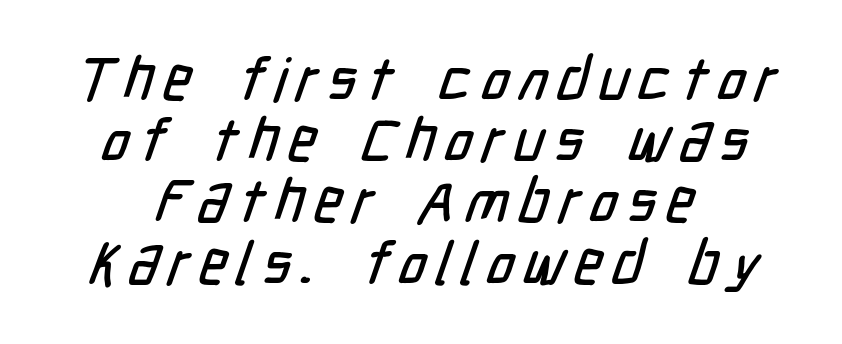
The image shows 60 px condensed sans-serif type; set centered, tight line spacing (1.02x), not underlined; low stroke contrast and a medium x-height.
